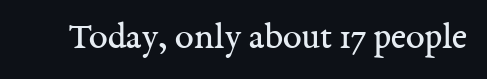
{"serif": "yes", "italic": "no", "bold": "no", "weight": "regular", "width": "normal", "stroke_contrast": "medium", "x_height": "medium", "monospaced": "no", "underline": "no", "letter_spacing": "normal", "letter_spacing_em": 0.0, "glyph_px": 38}
